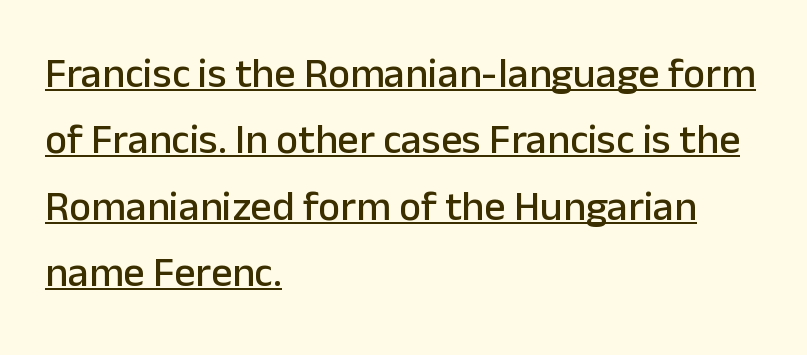
The image shows 42 px sans-serif type, upright; set left-aligned, normal line spacing (1.58x), normal letter spacing, underlined; low stroke contrast and a medium x-height.
